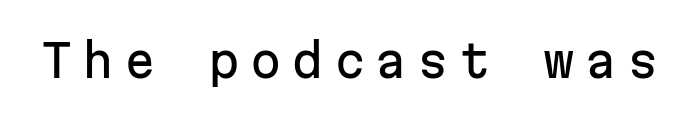
The image shows 45 px sans-serif type, upright, monospaced; set unusually wide letter spacing (+0.23 em), not underlined; low stroke contrast and a medium x-height.
